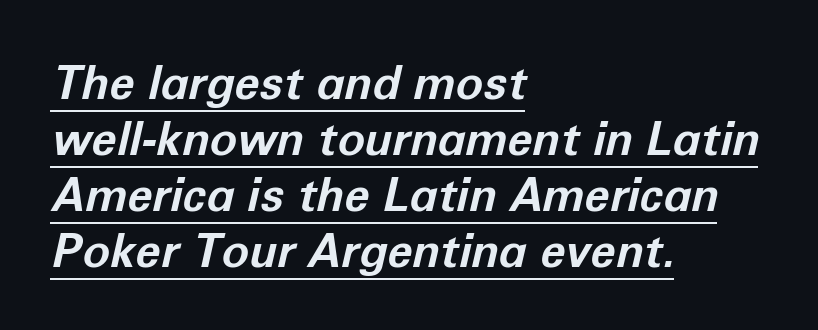
Q: Is the text bold? A: Yes.
Q: Is the text italic (slanted)? A: Yes, it leans right by about 12 degrees.
Q: Is the text underlined? A: Yes.
Q: How is the paragraph aligned? A: Left-aligned.
Q: Is the spacing between letters normal or unusually wide? A: Normal.
Q: Width (condensed, normal, or wide)? A: Normal.
Q: Stroke contrast? A: Low.
Q: x-height? A: Medium.
Q: Monospaced? A: No.
